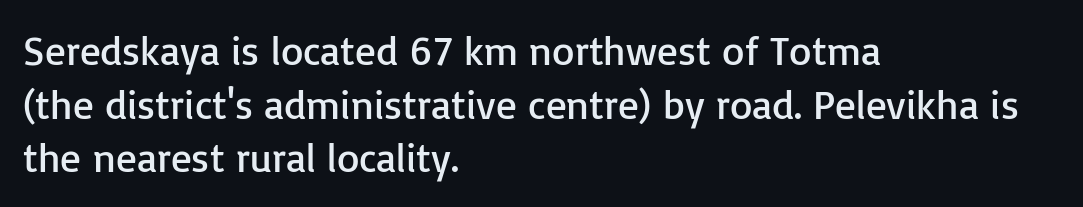
{"serif": "no", "italic": "no", "bold": "no", "weight": "regular", "width": "normal", "stroke_contrast": "low", "x_height": "medium", "monospaced": "no", "underline": "no", "align": "left", "line_spacing": "normal", "line_spacing_ratio": 1.31, "letter_spacing": "normal", "letter_spacing_em": 0.0, "glyph_px": 41}
